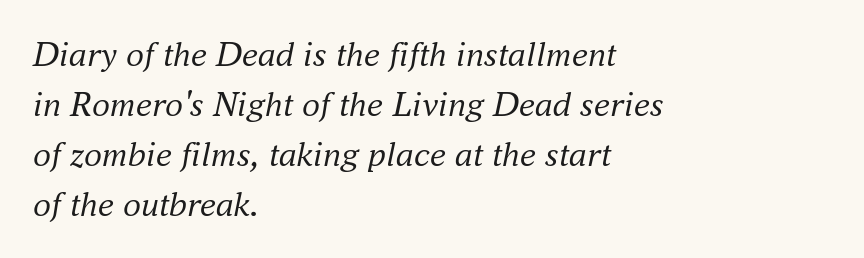
The image shows 36 px regular-weight serif type, italic (leaning right); set left-aligned, normal line spacing (1.39x), normal letter spacing, not underlined; medium stroke contrast and a small x-height.
